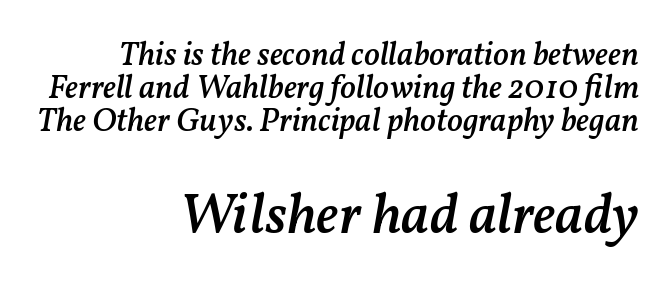
Whoever set this made the second block the dominant, larger element. You can tell it's italic because the verticals aren't actually vertical. Look at the stroke-to-counter ratio: somewhat heavy, a semibold. Type without underlining.
